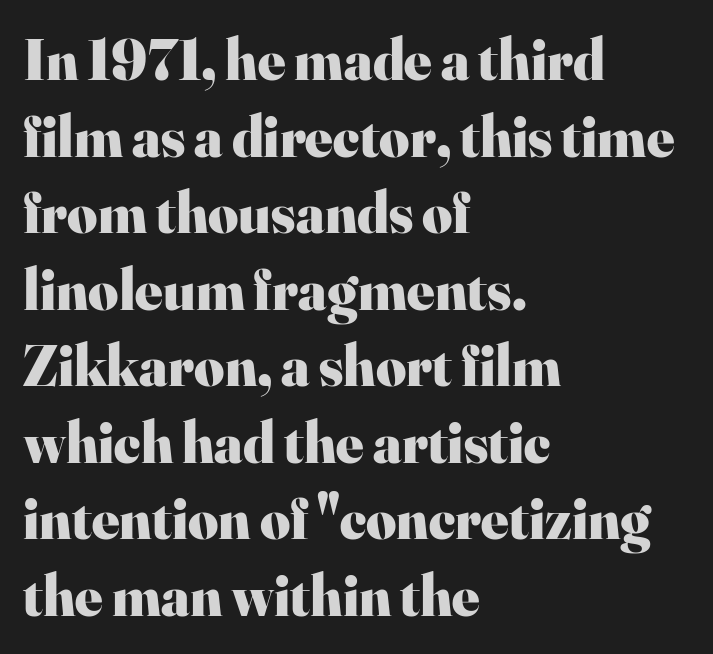
The space directly below the letters is spotless. Thick stems and heavy bowls — unmistakably bold. Ascenders rise straight up at ninety degrees. The rendering uses natural spacing where letterforms have individual widths. The rendering shows small feet on the letterforms — a serif design. Summary of vertical rhythm: regular, with standard interline spacing.
